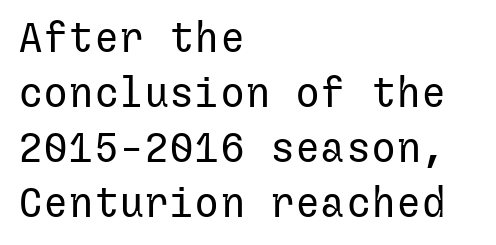
The image shows 42 px regular-weight sans-serif type, upright; set left-aligned, normal line spacing (1.31x), normal letter spacing, not underlined; low stroke contrast and a medium x-height.
